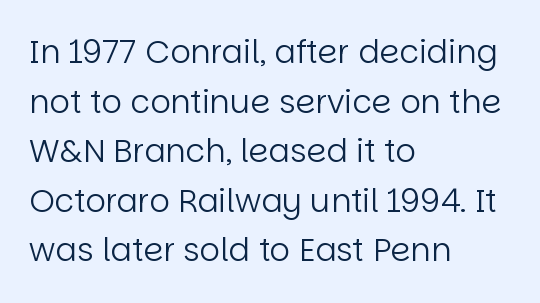
{"serif": "no", "italic": "no", "bold": "no", "weight": "regular", "width": "normal", "stroke_contrast": "low", "x_height": "large", "monospaced": "no", "underline": "no", "align": "left", "line_spacing": "normal", "line_spacing_ratio": 1.55, "letter_spacing": "normal", "letter_spacing_em": 0.0, "glyph_px": 32}
